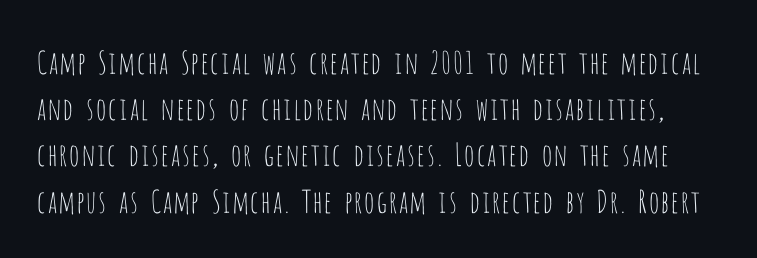
The image shows 31 px thin, condensed sans-serif type, upright; set normal line spacing (1.49x), normal letter spacing, not underlined; low stroke contrast and a large x-height.
